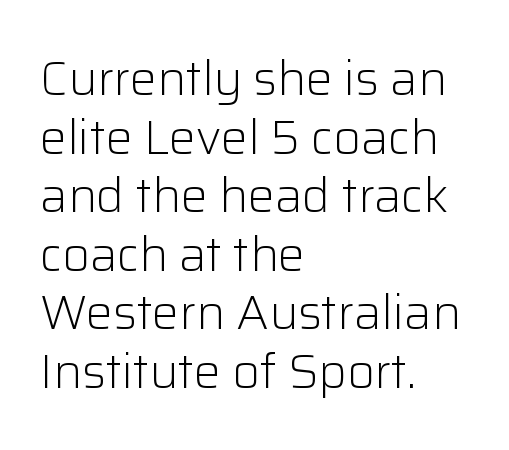
{"serif": "no", "italic": "no", "bold": "no", "weight": "light", "width": "normal", "stroke_contrast": "low", "x_height": "medium", "monospaced": "no", "underline": "no", "align": "left", "line_spacing_ratio": 1.22, "letter_spacing": "normal", "letter_spacing_em": 0.0, "glyph_px": 48}
